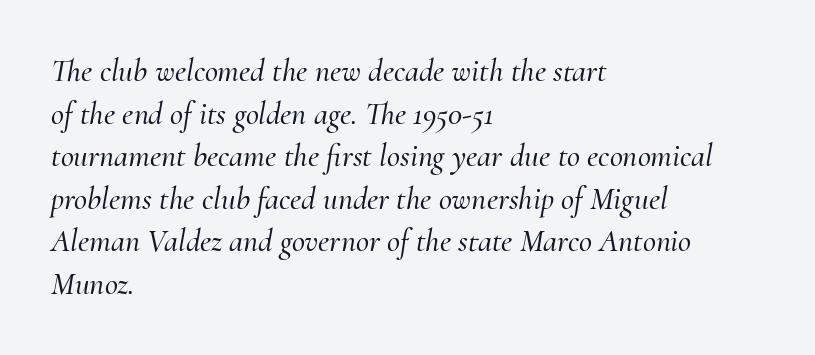
Q: Is the text italic (slanted)? A: Yes, it leans right by about 10 degrees.
Q: Is the typeface a serif or a sans-serif typeface? A: Serif.
Q: Is the text underlined? A: No.
Q: How is the paragraph aligned? A: Left-aligned.
Q: Is the spacing between letters normal or unusually wide? A: Normal.
Q: Is the spacing between lines tight, normal or loose? A: Normal.
Q: Width (condensed, normal, or wide)? A: Normal.
Q: Stroke contrast? A: Medium.
Q: x-height? A: Small.
Q: Monospaced? A: No.
